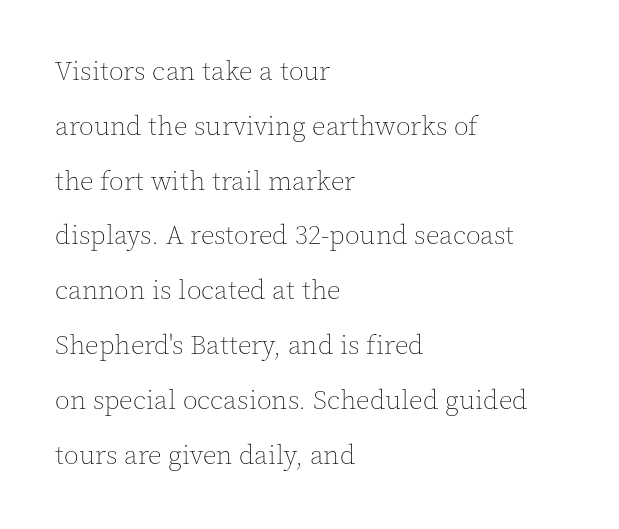
Q: Is the text bold? A: No.
Q: Is the text italic (slanted)? A: No, it is upright.
Q: Is the text underlined? A: No.
Q: How is the paragraph aligned? A: Left-aligned.
Q: Is the spacing between letters normal or unusually wide? A: Normal.
Q: Is the spacing between lines tight, normal or loose? A: Loose.
